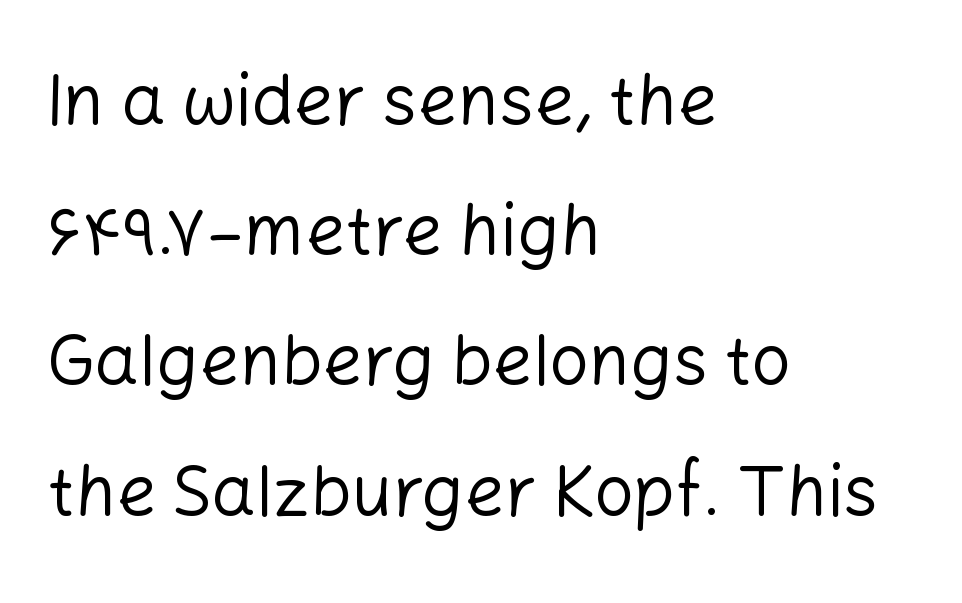
How are the letters spaced? Ordinarily, with no added tracking. Descenders hang freely into open space. Unlike italic type, these characters show no tilt at all. This is not heavy type; no bold has been used.
